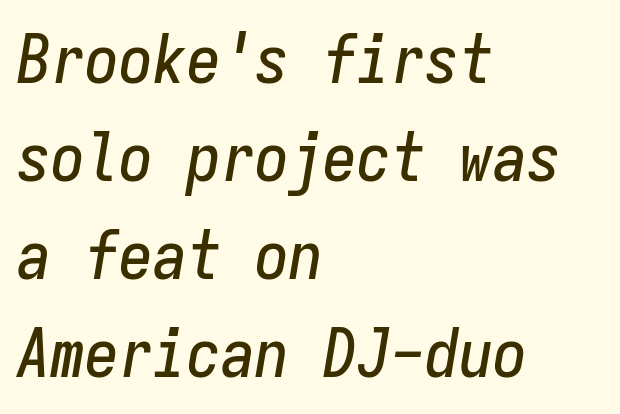
The gaps between neighbouring characters are ordinary and unremarkable. Descenders hang freely into open space. The text block is weighted toward the left margin, trailing off unevenly rightward. Successive baselines arrive at the customary interval.
